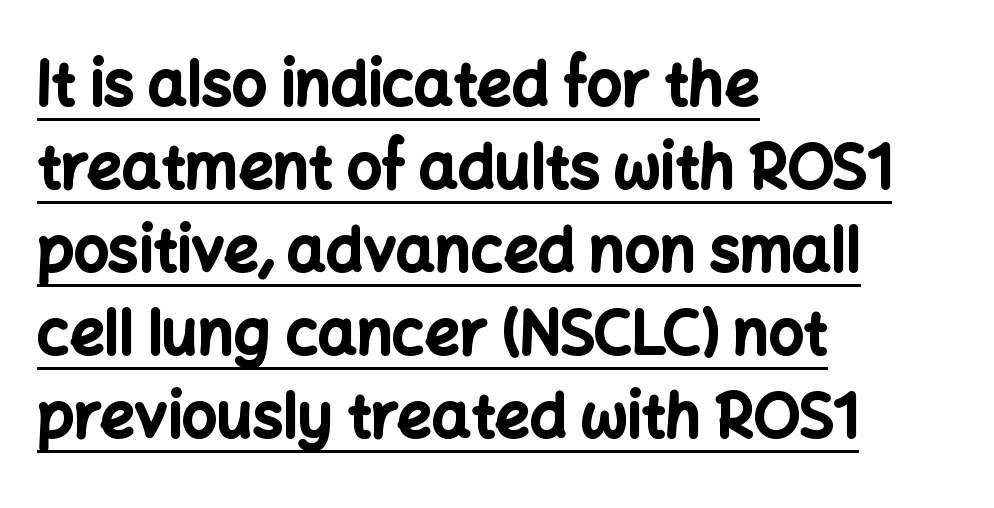
Q: Is the text bold? A: Yes.
Q: Is the text italic (slanted)? A: No, it is upright.
Q: Is the typeface a serif or a sans-serif typeface? A: Sans-serif.
Q: Is the text underlined? A: Yes.
Q: How is the paragraph aligned? A: Left-aligned.
Q: Is the spacing between letters normal or unusually wide? A: Normal.
Q: Is the spacing between lines tight, normal or loose? A: Normal.
Q: Width (condensed, normal, or wide)? A: Normal.
Q: Stroke contrast? A: Low.
Q: x-height? A: Medium.
Q: Monospaced? A: No.
